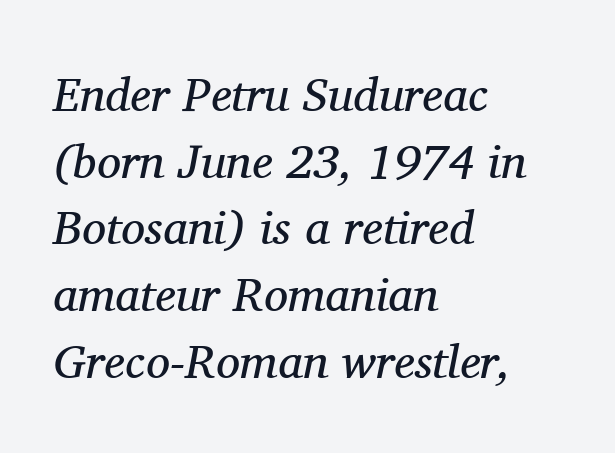
Q: Is the text bold? A: No.
Q: Is the text italic (slanted)? A: Yes, it leans right by about 11 degrees.
Q: Is the typeface a serif or a sans-serif typeface? A: Serif.
Q: Is the text underlined? A: No.
Q: How is the paragraph aligned? A: Left-aligned.
Q: Is the spacing between letters normal or unusually wide? A: Normal.
Q: Is the spacing between lines tight, normal or loose? A: Normal.
Q: Width (condensed, normal, or wide)? A: Normal.
Q: Stroke contrast? A: Medium.
Q: x-height? A: Medium.
Q: Monospaced? A: No.
